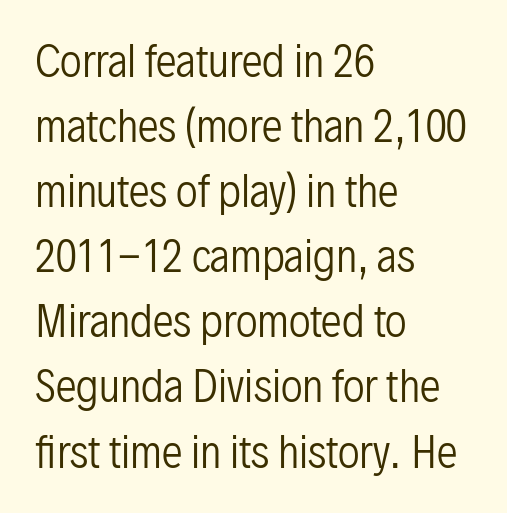
The image shows 42 px regular-weight, condensed sans-serif type, upright; set left-aligned, normal line spacing (1.55x), normal letter spacing, not underlined; low stroke contrast and a medium x-height.
